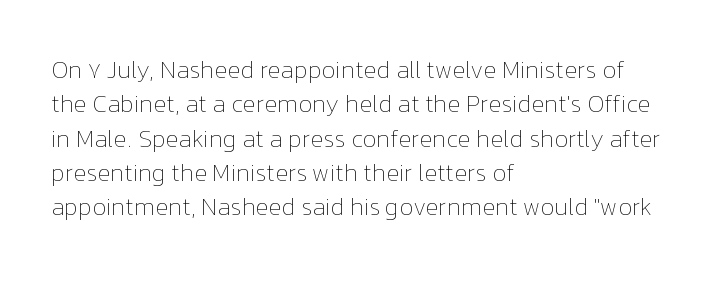
Q: Is the text bold? A: No.
Q: Is the text italic (slanted)? A: No, it is upright.
Q: Is the text underlined? A: No.
Q: How is the paragraph aligned? A: Left-aligned.
Q: Is the spacing between letters normal or unusually wide? A: Normal.
Q: Is the spacing between lines tight, normal or loose? A: Normal.
